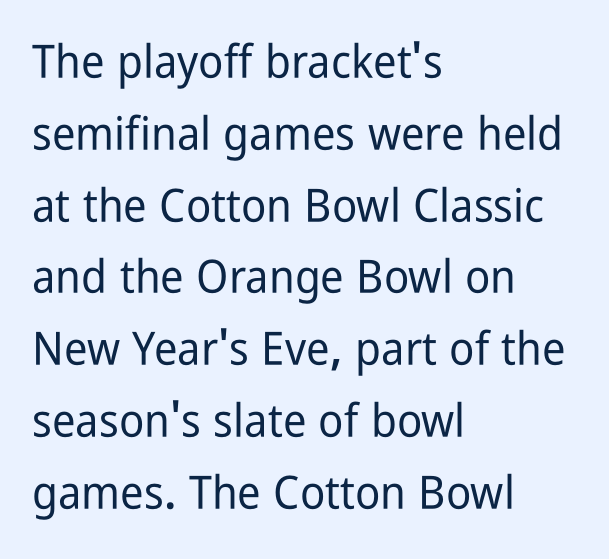
Q: Is the text italic (slanted)? A: No, it is upright.
Q: Is the typeface a serif or a sans-serif typeface? A: Sans-serif.
Q: Is the text underlined? A: No.
Q: How is the paragraph aligned? A: Left-aligned.
Q: Is the spacing between letters normal or unusually wide? A: Normal.
Q: Is the spacing between lines tight, normal or loose? A: Normal.
Q: Width (condensed, normal, or wide)? A: Condensed.
Q: Stroke contrast? A: Low.
Q: x-height? A: Medium.
Q: Monospaced? A: No.
